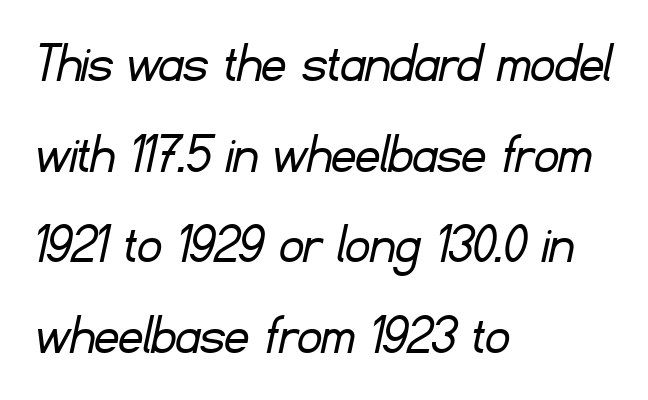
The image shows 60 px light sans-serif type; set left-aligned, normal line spacing (1.51x), normal letter spacing, not underlined; low stroke contrast and a small x-height.
